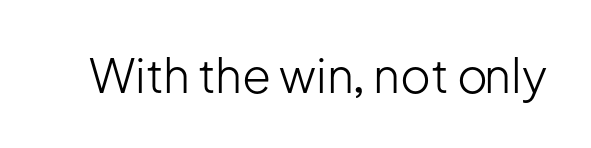
The image shows 47 px light sans-serif type, upright; set normal letter spacing, not underlined; low stroke contrast and a medium x-height.
